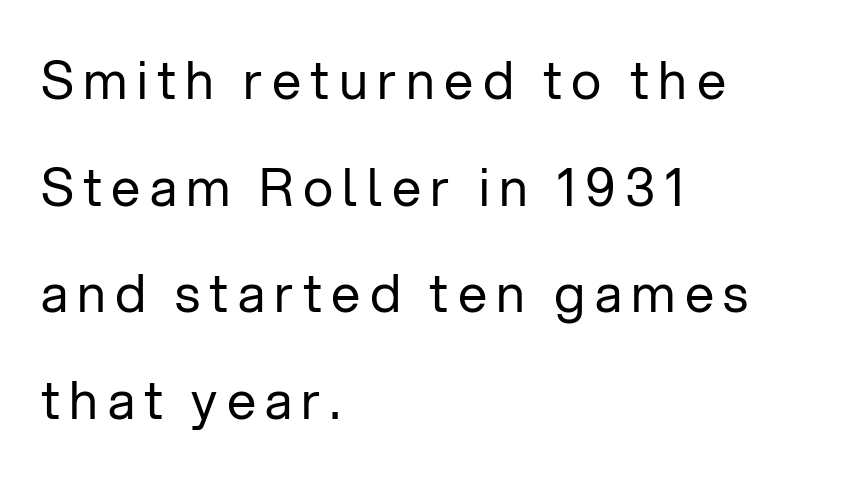
The image shows 52 px regular-weight sans-serif type, upright; set left-aligned, loose line spacing (2.05x), not underlined; low stroke contrast and a medium x-height.
